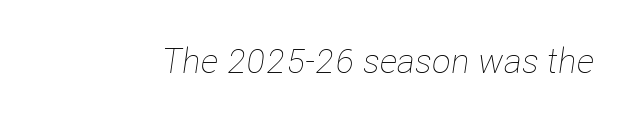
The image shows 35 px thin, condensed type, italic (leaning right); set normal letter spacing, not underlined; low stroke contrast and a medium x-height.
